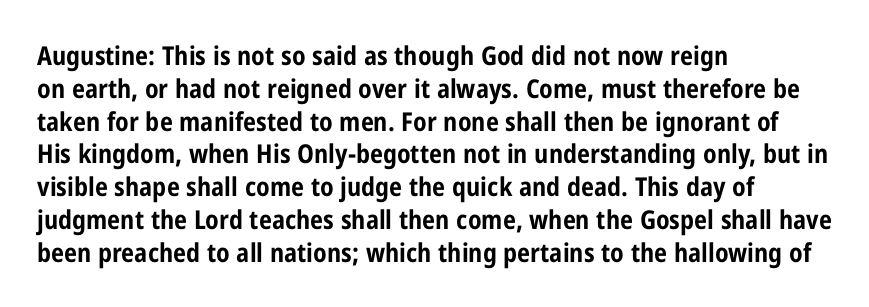
Q: Is the text bold? A: Yes.
Q: Is the text italic (slanted)? A: No, it is upright.
Q: Is the text underlined? A: No.
Q: How is the paragraph aligned? A: Left-aligned.
Q: Is the spacing between letters normal or unusually wide? A: Normal.
Q: Is the spacing between lines tight, normal or loose? A: Normal.
